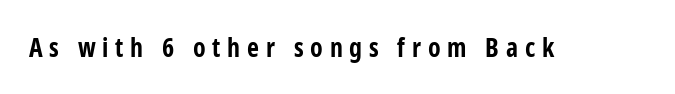
{"italic": "no", "bold": "yes", "underline": "no", "letter_spacing": "wide", "letter_spacing_em": 0.26, "glyph_px": 26}
